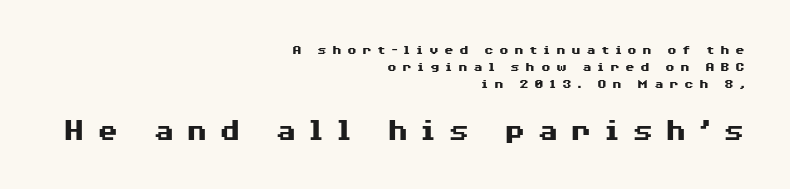
Check under the words: just untouched page. Typographic density is high because the face is bold. Typesetter's note — lower block bumped up in size, upper block left smaller. Nope, no serifs anywhere on these letters.
